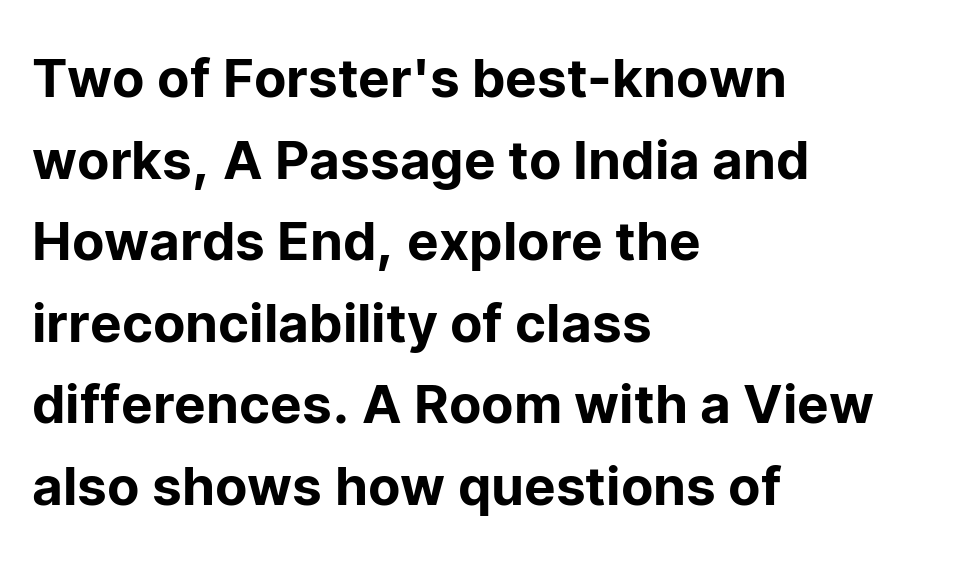
The image shows 53 px sans-serif type, upright; set left-aligned, normal line spacing (1.54x), normal letter spacing, not underlined; low stroke contrast and a medium x-height.
